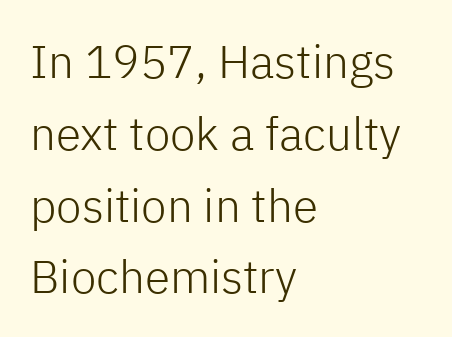
{"serif": "no", "italic": "no", "bold": "no", "weight": "light", "width": "normal", "stroke_contrast": "low", "x_height": "medium", "monospaced": "no", "underline": "no", "align": "left", "line_spacing": "normal", "line_spacing_ratio": 1.56, "letter_spacing": "normal", "letter_spacing_em": 0.0, "glyph_px": 46}
